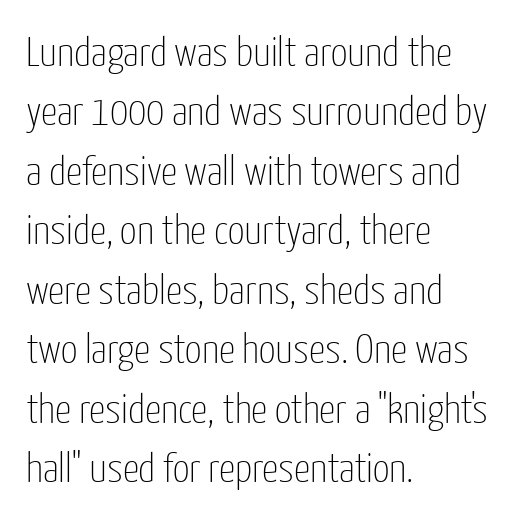
The image shows 41 px thin, condensed sans-serif type, upright; set left-aligned, normal line spacing (1.45x), normal letter spacing, not underlined; low stroke contrast and a medium x-height.
